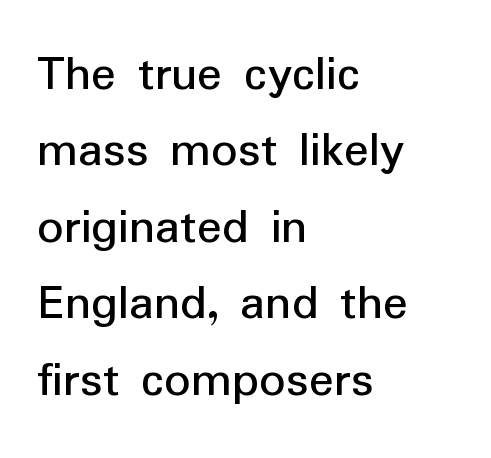
The lettering stays uniformly vertical, giving the passage a roman look. Stroke terminals: plain, sans-serif. Horizontal alignment here is leftward, the default for most running prose. Each word holds together tightly as a unit, with standard inter-letter gaps.
